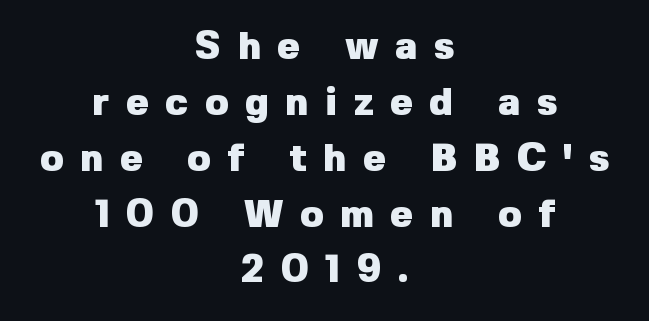
{"serif": "no", "italic": "no", "bold": "yes", "weight": "heavy", "width": "normal", "stroke_contrast": "low", "x_height": "medium", "monospaced": "no", "underline": "no", "align": "center", "line_spacing": "normal", "line_spacing_ratio": 1.47, "letter_spacing": "wide", "letter_spacing_em": 0.44, "glyph_px": 38}
